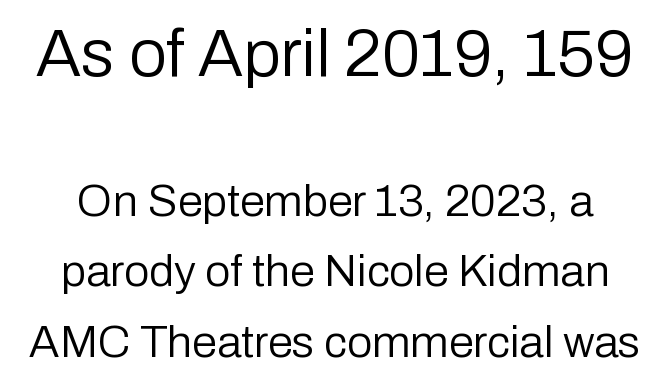
Each letter keeps its own natural width here, so spacing adapts to shape. Unmarked baselines from the first word to the last. Bold? No — there's no thickening of the strokes. In this sample the first text group is rendered at the bigger scale. The type sits square on the baseline with zero lean.
